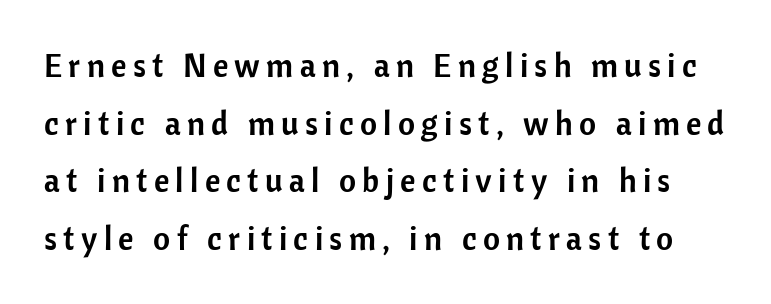
Do the characters align in a grid? No, the font is proportional. The passage shown is not underscored anywhere. What kind of face is this? One without serifs — a sans. The lettering holds an erect, upright posture throughout.
